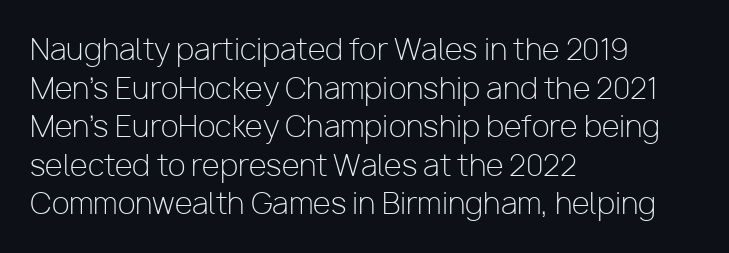
Q: Is the text bold? A: No.
Q: Is the text italic (slanted)? A: No, it is upright.
Q: Is the typeface a serif or a sans-serif typeface? A: Sans-serif.
Q: Is the text underlined? A: No.
Q: How is the paragraph aligned? A: Left-aligned.
Q: Is the spacing between letters normal or unusually wide? A: Normal.
Q: Is the spacing between lines tight, normal or loose? A: Normal.
Q: Width (condensed, normal, or wide)? A: Normal.
Q: Stroke contrast? A: Low.
Q: x-height? A: Medium.
Q: Monospaced? A: No.
